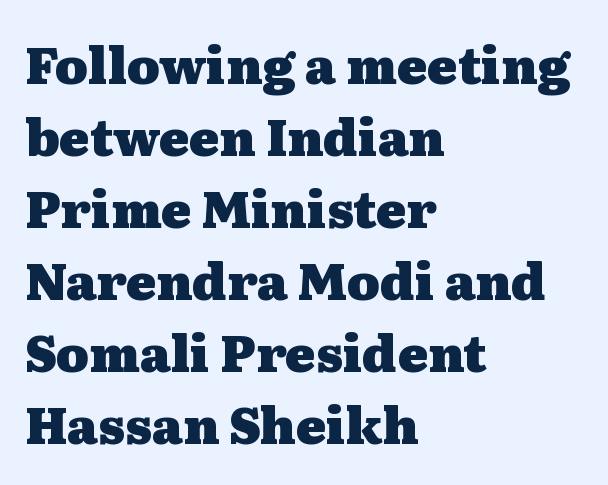
Horizontal alignment here is leftward, the default for most running prose. These lines were composed using upright roman letters. Is this a sans? No — the strokes have serifs. Observe the ordinary spacing: letters are neighbours, not strangers. Baseline-to-baseline distance is the conventional proportion of letter height.
